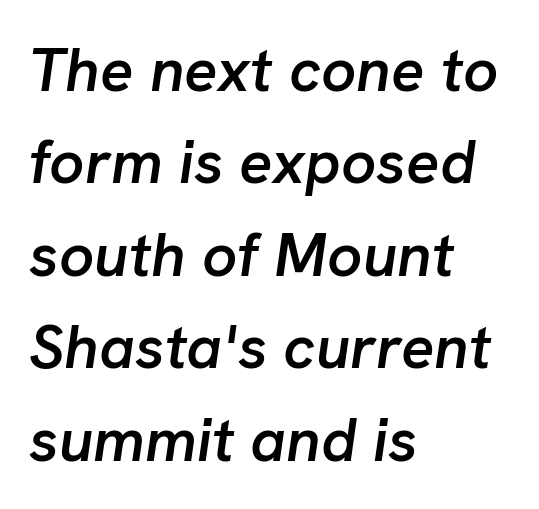
Q: Is the text bold? A: Semi-bold.
Q: Is the text italic (slanted)? A: Yes, it leans right by about 8 degrees.
Q: Is the text underlined? A: No.
Q: How is the paragraph aligned? A: Left-aligned.
Q: Is the spacing between letters normal or unusually wide? A: Normal.
Q: Is the spacing between lines tight, normal or loose? A: Normal.
Q: Width (condensed, normal, or wide)? A: Normal.
Q: Stroke contrast? A: Low.
Q: x-height? A: Medium.
Q: Monospaced? A: No.
